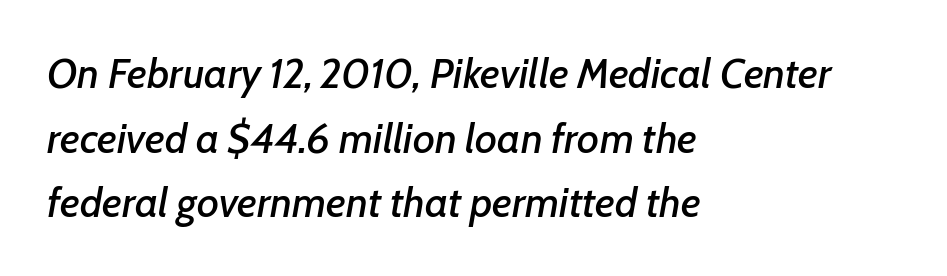
The image shows 42 px text type, italic (leaning right); set left-aligned, normal line spacing (1.54x), normal letter spacing, not underlined; low stroke contrast and a medium x-height.
